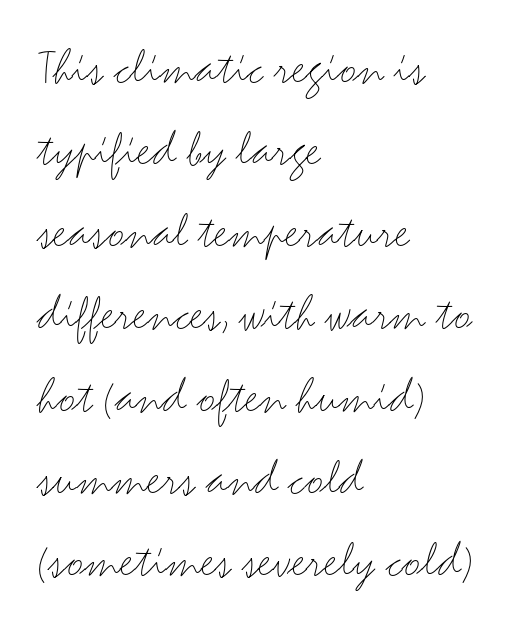
{"serif": "no", "bold": "no", "weight": "light", "width": "wide", "stroke_contrast": "medium", "x_height": "small", "monospaced": "no", "underline": "no", "align": "left", "line_spacing": "normal", "line_spacing_ratio": 1.58, "letter_spacing": "normal", "letter_spacing_em": 0.0, "glyph_px": 52}
